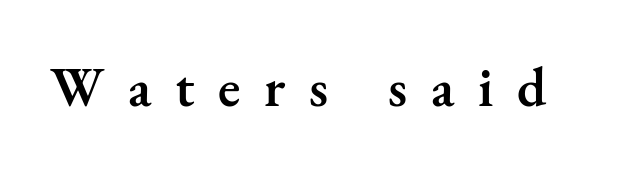
Q: Is the text bold? A: Semi-bold.
Q: Is the text italic (slanted)? A: No, it is upright.
Q: Is the typeface a serif or a sans-serif typeface? A: Serif.
Q: Is the text underlined? A: No.
Q: Is the spacing between letters normal or unusually wide? A: Unusually wide.
Q: Width (condensed, normal, or wide)? A: Normal.
Q: Stroke contrast? A: Medium.
Q: x-height? A: Small.
Q: Monospaced? A: No.
